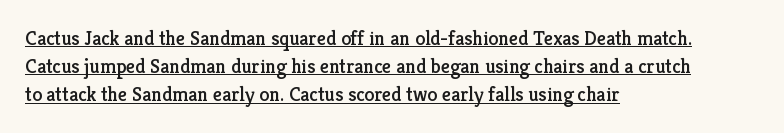
{"italic": "no", "underline": "yes", "align": "left", "line_spacing": "normal", "line_spacing_ratio": 1.41, "letter_spacing": "normal", "letter_spacing_em": 0.0, "glyph_px": 20}
